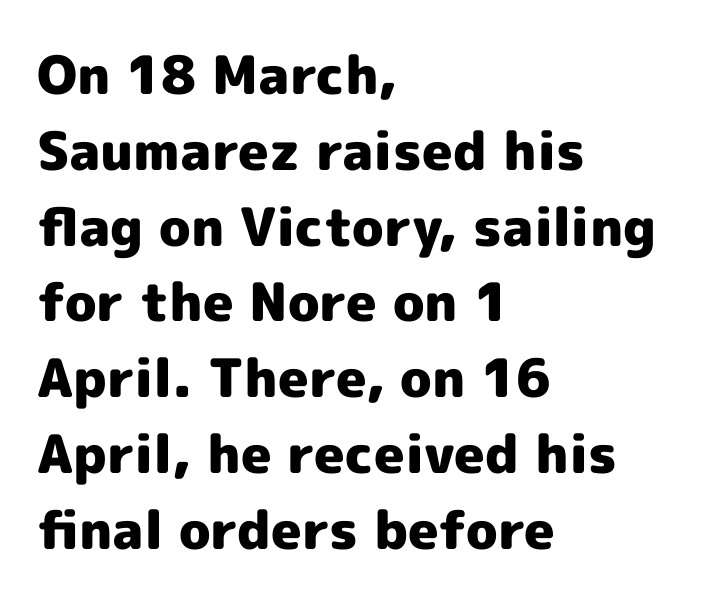
Q: Is the text bold? A: Yes.
Q: Is the text italic (slanted)? A: No, it is upright.
Q: Is the typeface a serif or a sans-serif typeface? A: Sans-serif.
Q: Is the text underlined? A: No.
Q: How is the paragraph aligned? A: Left-aligned.
Q: Is the spacing between letters normal or unusually wide? A: Normal.
Q: Is the spacing between lines tight, normal or loose? A: Normal.
Q: Width (condensed, normal, or wide)? A: Normal.
Q: x-height? A: Medium.
Q: Monospaced? A: No.
